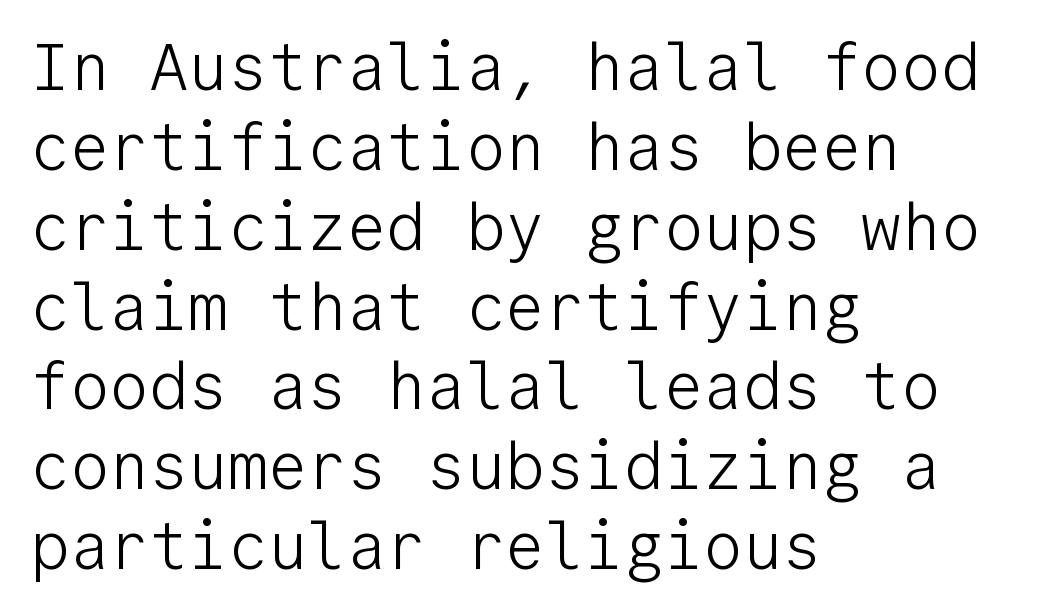
The type family on display is of the sans-serif kind. Every character here occupies the same horizontal width, giving the sample a typewriter-like rhythm. Each row of text sits above clean, open space. This is not heavy type; no bold has been used. The typesetter chose a ragged-right arrangement here. The rendering keeps characters at their native spacing.
